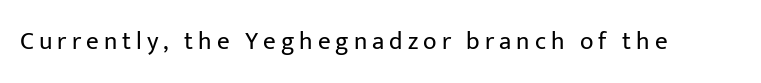
The image shows 25 px text type, upright; set unusually wide letter spacing (+0.2 em), not underlined.
